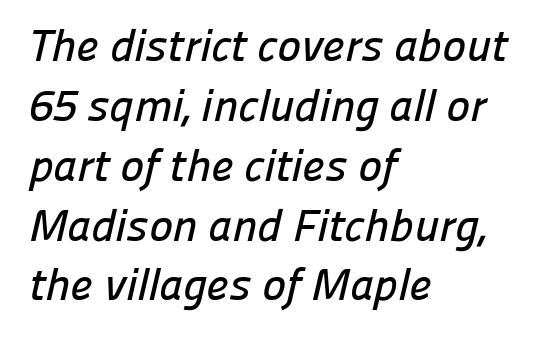
{"serif": "no", "width": "normal", "stroke_contrast": "low", "x_height": "medium", "monospaced": "no", "underline": "no", "align": "left", "line_spacing": "normal", "line_spacing_ratio": 1.33, "letter_spacing": "normal", "letter_spacing_em": 0.0, "glyph_px": 45}
